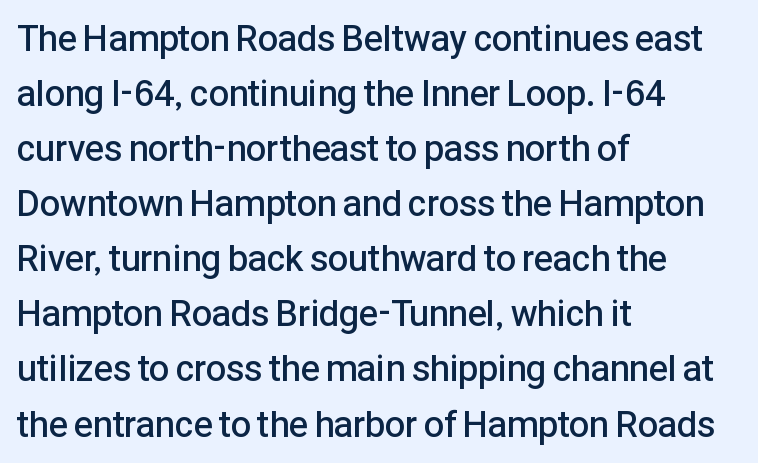
The image shows 36 px semibold sans-serif type, upright; set left-aligned, normal line spacing (1.53x), normal letter spacing, not underlined; low stroke contrast and a medium x-height.
